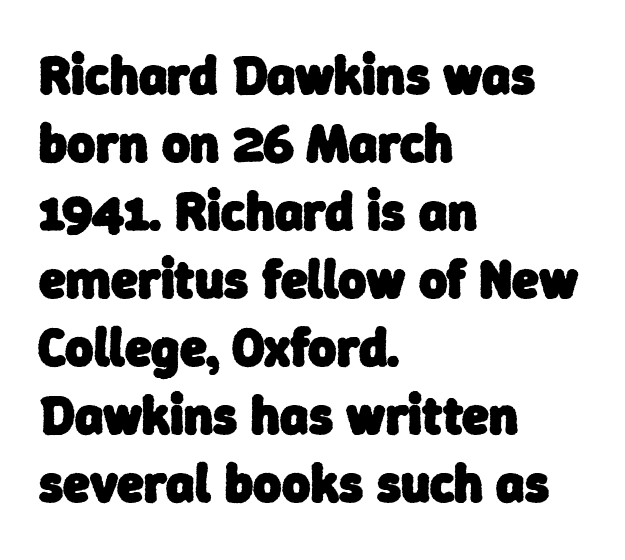
{"serif": "no", "bold": "yes", "weight": "heavy", "width": "normal", "stroke_contrast": "low", "x_height": "medium", "monospaced": "no", "underline": "no", "align": "left", "line_spacing": "normal", "line_spacing_ratio": 1.26, "letter_spacing": "normal", "letter_spacing_em": 0.0, "glyph_px": 54}
